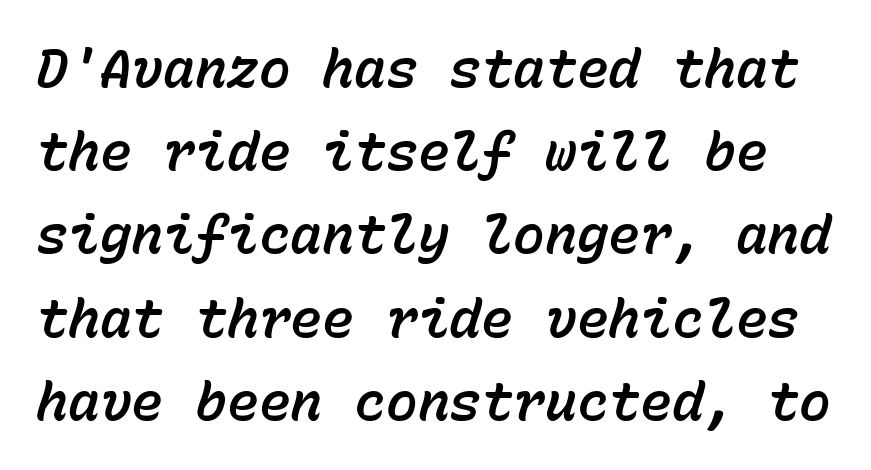
The image shows 53 px text type, italic (leaning right), monospaced; set normal line spacing (1.57x), normal letter spacing, not underlined; low stroke contrast and a medium x-height.
